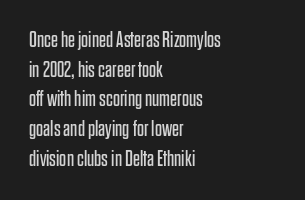
{"italic": "no", "bold": "no", "underline": "no", "align": "left", "line_spacing": "normal", "line_spacing_ratio": 1.35, "letter_spacing": "normal", "letter_spacing_em": 0.0, "glyph_px": 22}
